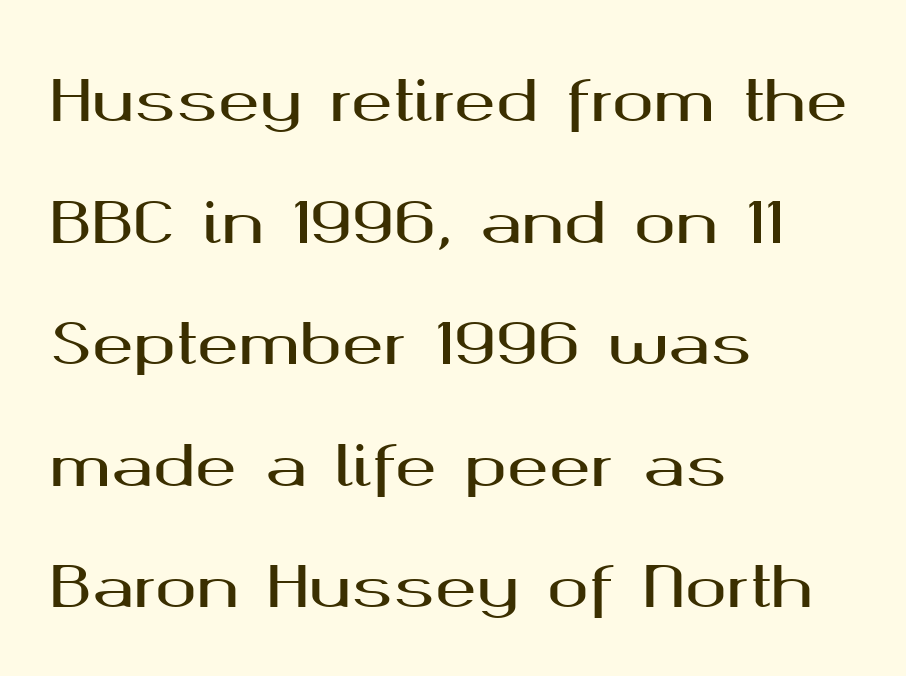
Q: Is the text italic (slanted)? A: No, it is upright.
Q: Is the typeface a serif or a sans-serif typeface? A: Sans-serif.
Q: Is the text underlined? A: No.
Q: How is the paragraph aligned? A: Left-aligned.
Q: Is the spacing between letters normal or unusually wide? A: Normal.
Q: Is the spacing between lines tight, normal or loose? A: Loose.
Q: Width (condensed, normal, or wide)? A: Wide.
Q: Stroke contrast? A: Medium.
Q: x-height? A: Medium.
Q: Monospaced? A: No.
